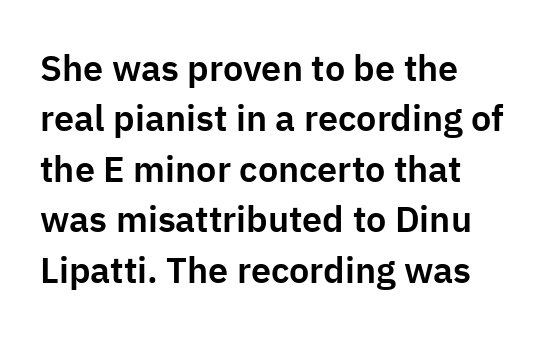
Rule under the text: the space is simply empty. Nope, not italic — everything's standing straight. Varying glyph widths throughout — classic text-font behaviour. Line beginnings align vertically; line endings do not.
